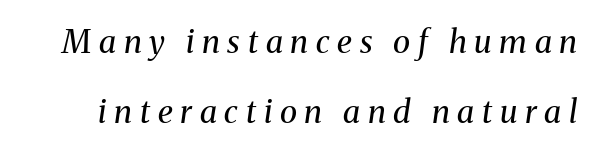
Q: Is the text bold? A: No.
Q: Is the text italic (slanted)? A: Yes, it leans right by about 8 degrees.
Q: Is the typeface a serif or a sans-serif typeface? A: Serif.
Q: Is the text underlined? A: No.
Q: Is the spacing between letters normal or unusually wide? A: Unusually wide.
Q: Is the spacing between lines tight, normal or loose? A: Loose.
Q: Width (condensed, normal, or wide)? A: Normal.
Q: Stroke contrast? A: Medium.
Q: x-height? A: Medium.
Q: Monospaced? A: No.
